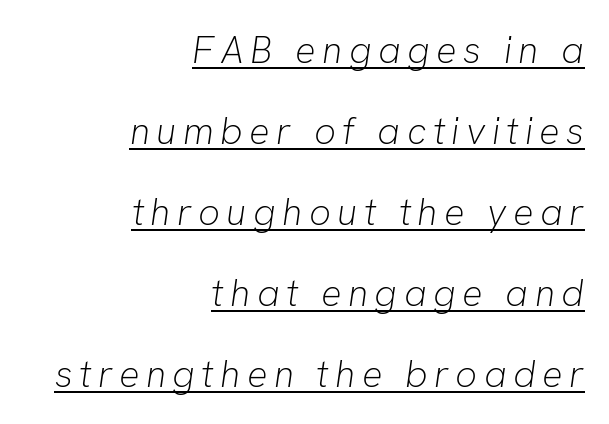
The passage shown is not bold in any degree. The vertical gap from one line to the next is large. Visually the block forms a straight wall on the right and a jagged coastline on the left. Do the characters align in a grid? No, the font is proportional.
